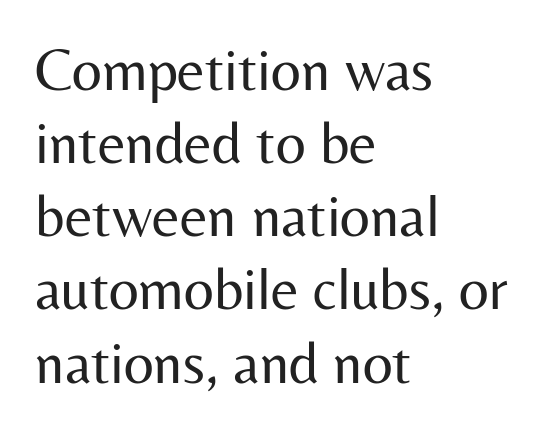
{"serif": "no", "italic": "no", "bold": "no", "weight": "regular", "width": "normal", "stroke_contrast": "medium", "x_height": "medium", "monospaced": "no", "underline": "no", "align": "left", "line_spacing_ratio": 1.24, "letter_spacing": "normal", "letter_spacing_em": 0.0, "glyph_px": 59}
